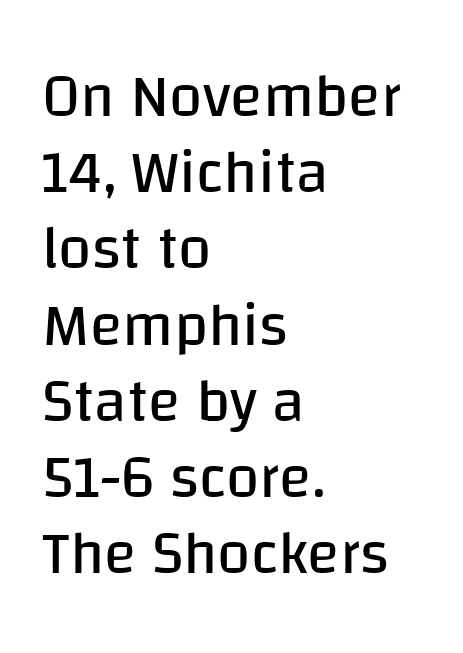
The image shows 60 px regular-weight sans-serif type, upright; set left-aligned, normal line spacing (1.27x), normal letter spacing, not underlined; low stroke contrast and a large x-height.
